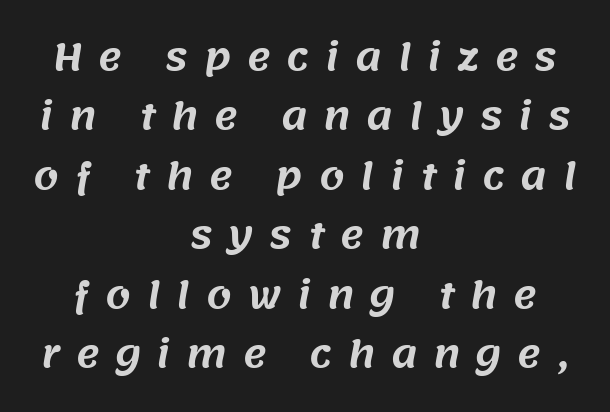
Decoration check: the copy has no underline. Each line is balanced around a shared central axis. The letters advance in unequal steps, a hallmark of proportional type. The rendering uses a moderate line-height, typical for paragraphs.
